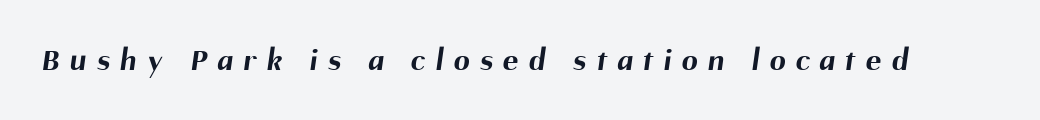
Q: Is the text bold? A: Yes.
Q: Is the typeface a serif or a sans-serif typeface? A: Sans-serif.
Q: Is the text underlined? A: No.
Q: Is the spacing between letters normal or unusually wide? A: Unusually wide.
Q: Width (condensed, normal, or wide)? A: Normal.
Q: Stroke contrast? A: Medium.
Q: x-height? A: Medium.
Q: Monospaced? A: No.
